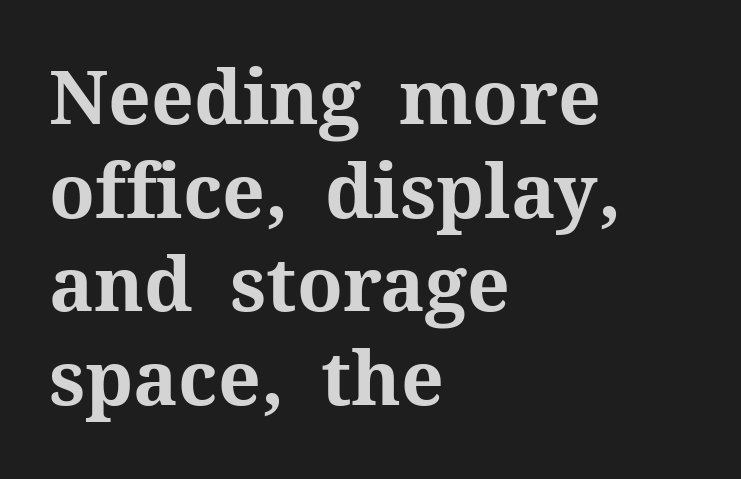
Horizontal bands of white between lines are of average thickness. The lettering stays uniformly vertical, giving the passage a roman look. Think of a printed novel: that variable character pitch is what you see here. The gap between lines stays unmarked.
